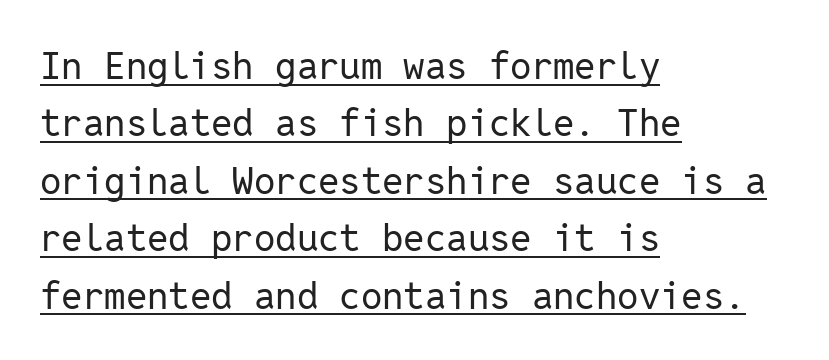
{"serif": "no", "italic": "no", "bold": "no", "weight": "regular", "width": "normal", "stroke_contrast": "low", "x_height": "medium", "monospaced": "yes", "underline": "yes", "align": "left", "line_spacing": "normal", "line_spacing_ratio": 1.51, "letter_spacing": "normal", "letter_spacing_em": 0.0, "glyph_px": 38}
